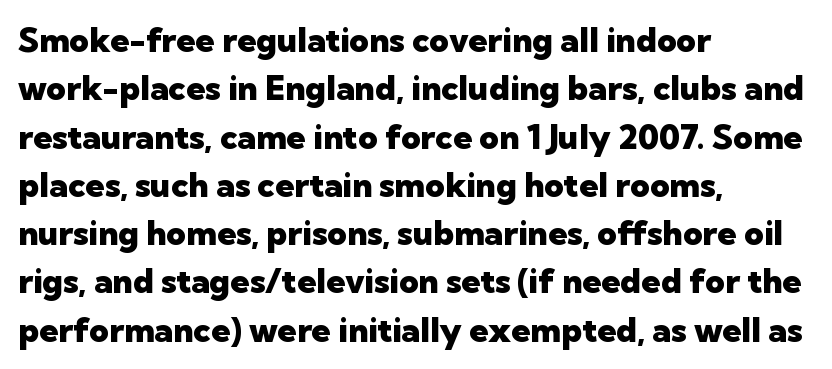
The image shows 34 px heavy sans-serif type, upright; set left-aligned, normal line spacing (1.42x), normal letter spacing, not underlined; low stroke contrast and a medium x-height.
